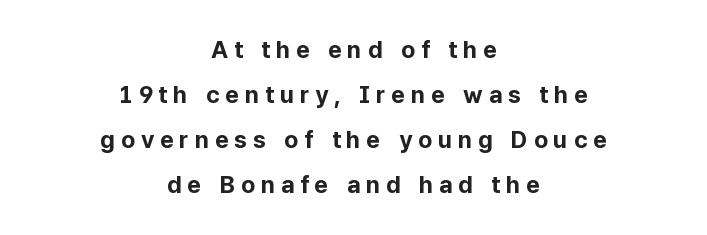
The image shows 24 px bold type, upright; set centered, line spacing 1.88x, unusually wide letter spacing (+0.24 em), not underlined.
